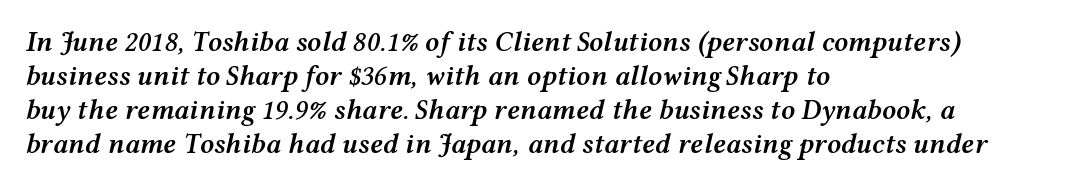
{"italic": "yes", "lean": "right", "slant_degrees": 12, "bold": "semi", "weight": "semibold", "width": "wide", "stroke_contrast": "medium", "x_height": "medium", "monospaced": "no", "underline": "no", "align": "left", "line_spacing_ratio": 1.22, "letter_spacing": "normal", "letter_spacing_em": 0.0, "glyph_px": 28}
